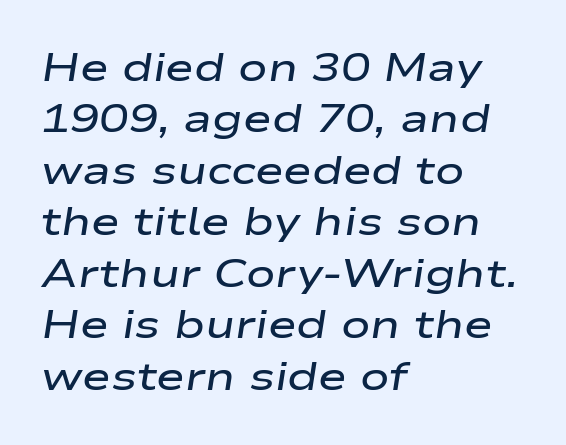
The image shows 39 px semibold, wide type, italic (leaning right); set left-aligned, normal line spacing (1.32x), normal letter spacing, not underlined; low stroke contrast and a medium x-height.
